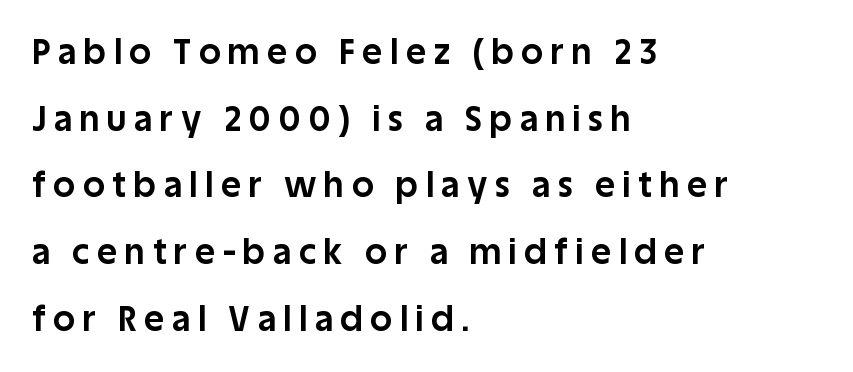
{"serif": "no", "italic": "no", "bold": "yes", "weight": "bold", "width": "normal", "stroke_contrast": "low", "x_height": "large", "monospaced": "no", "underline": "no", "align": "left", "line_spacing": "loose", "line_spacing_ratio": 1.96, "letter_spacing": "wide", "letter_spacing_em": 0.23, "glyph_px": 34}
